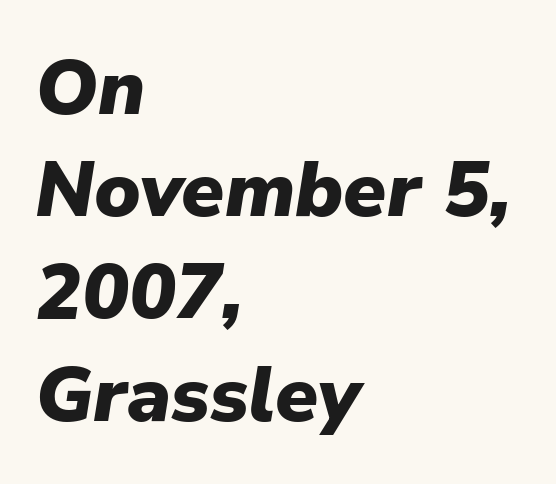
Q: Is the text bold? A: Yes.
Q: Is the text italic (slanted)? A: Yes, it leans right by about 9 degrees.
Q: Is the text underlined? A: No.
Q: How is the paragraph aligned? A: Left-aligned.
Q: Is the spacing between letters normal or unusually wide? A: Normal.
Q: Is the spacing between lines tight, normal or loose? A: Normal.
Q: Width (condensed, normal, or wide)? A: Normal.
Q: Stroke contrast? A: Low.
Q: x-height? A: Medium.
Q: Monospaced? A: No.
